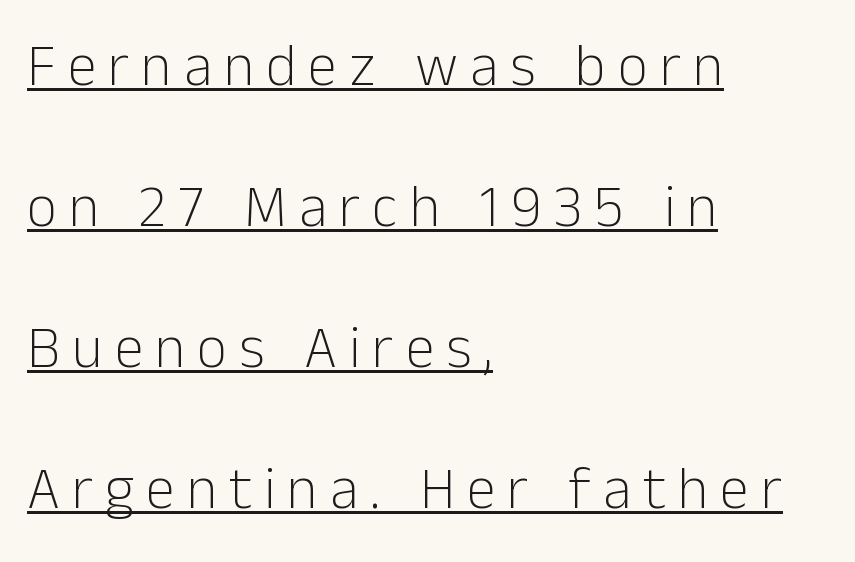
Are there feet on the stems? There aren't — it's a sans. The rendering uses the underline text-decoration. A typesetter would call this proportional, since set widths differ per character. The letters stand upright; this is a roman face.
